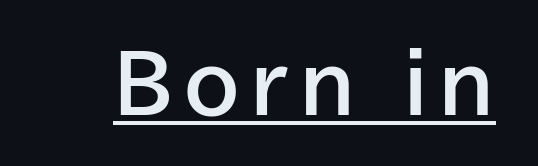
Q: Is the text bold? A: Yes.
Q: Is the text italic (slanted)? A: No, it is upright.
Q: Is the typeface a serif or a sans-serif typeface? A: Sans-serif.
Q: Is the text underlined? A: Yes.
Q: Width (condensed, normal, or wide)? A: Normal.
Q: Stroke contrast? A: Low.
Q: x-height? A: Medium.
Q: Monospaced? A: No.
